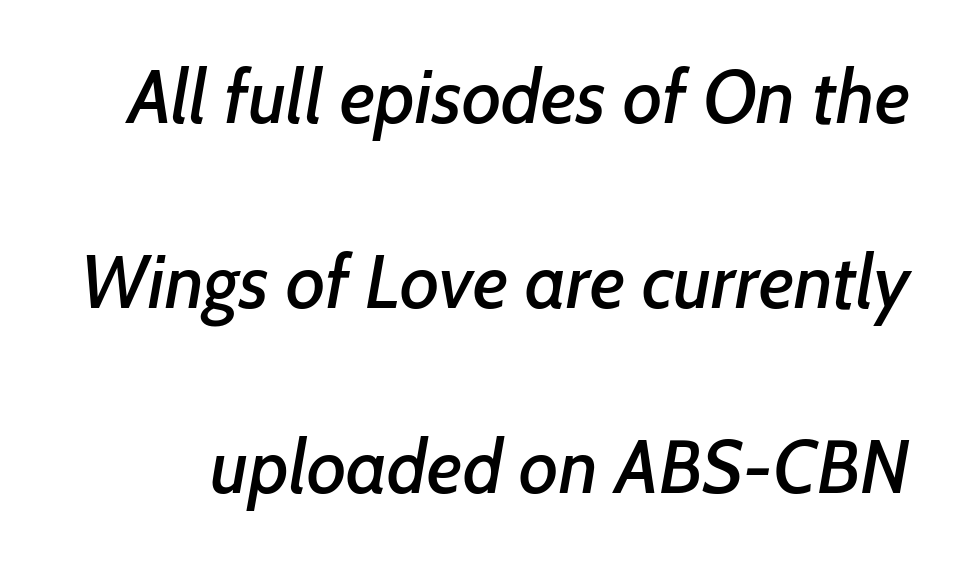
Q: Is the typeface a serif or a sans-serif typeface? A: Sans-serif.
Q: Is the text underlined? A: No.
Q: Is the spacing between letters normal or unusually wide? A: Normal.
Q: Is the spacing between lines tight, normal or loose? A: Loose.
Q: Width (condensed, normal, or wide)? A: Normal.
Q: Stroke contrast? A: Low.
Q: x-height? A: Medium.
Q: Monospaced? A: No.
